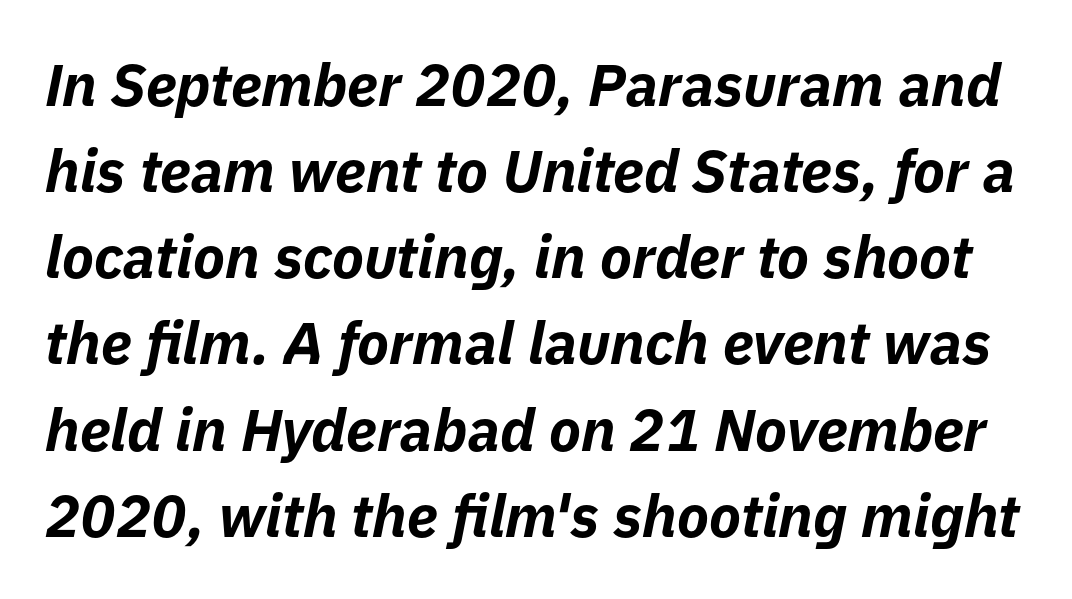
Q: Is the text bold? A: Yes.
Q: Is the text italic (slanted)? A: Yes, it leans right by about 11 degrees.
Q: Is the text underlined? A: No.
Q: Is the spacing between letters normal or unusually wide? A: Normal.
Q: Is the spacing between lines tight, normal or loose? A: Normal.
Q: Width (condensed, normal, or wide)? A: Normal.
Q: Stroke contrast? A: Low.
Q: x-height? A: Medium.
Q: Monospaced? A: No.
